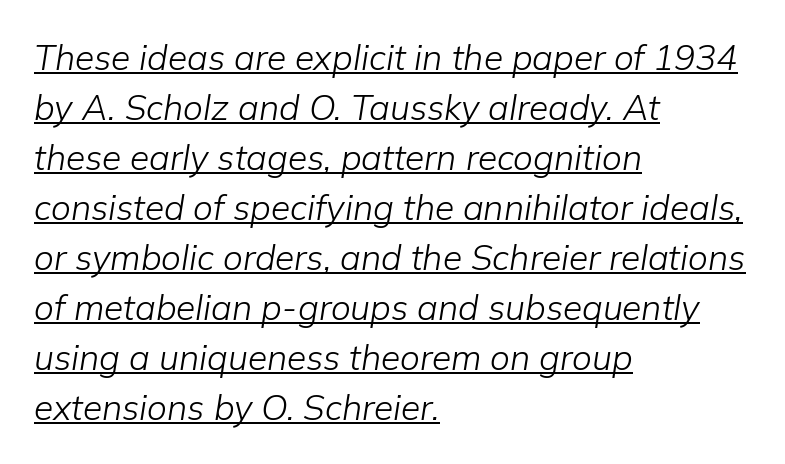
The image shows 35 px light type, italic (leaning right); set left-aligned, normal line spacing (1.43x), normal letter spacing, underlined; low stroke contrast and a medium x-height.
